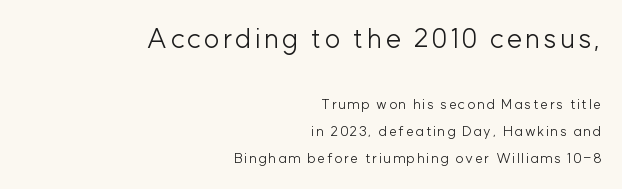
The passage shown stacks its lines with a broad gap. Plain, unruled lines of type. These glyphs show unthickened strokes, regular width or finer. Block one is the big one; block two sits smaller underneath. The lettering holds an erect, upright posture throughout. A flush-right, rag-left setting is used for this passage.
